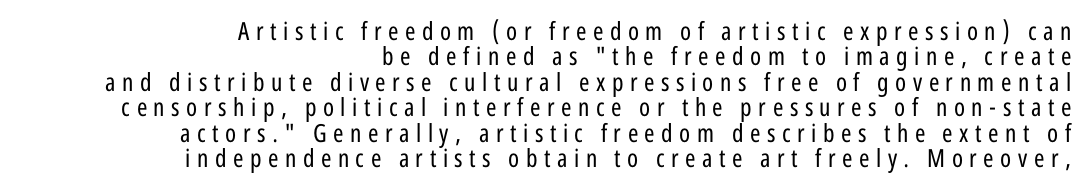
{"italic": "no", "bold": "no", "underline": "no", "align": "right", "line_spacing": "tight", "line_spacing_ratio": 1.02, "letter_spacing": "wide", "letter_spacing_em": 0.26, "glyph_px": 25}
